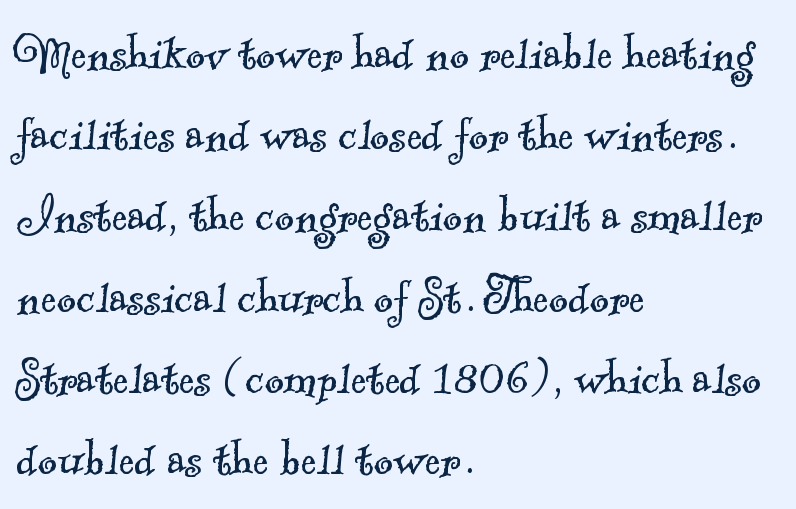
The image shows 58 px light serif type; set left-aligned, normal line spacing (1.4x), normal letter spacing, not underlined; a small x-height.
